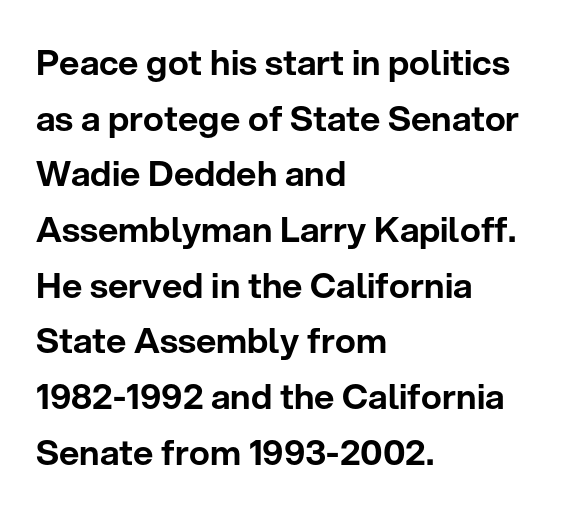
Q: Is the text italic (slanted)? A: No, it is upright.
Q: Is the typeface a serif or a sans-serif typeface? A: Sans-serif.
Q: Is the text underlined? A: No.
Q: How is the paragraph aligned? A: Left-aligned.
Q: Is the spacing between letters normal or unusually wide? A: Normal.
Q: Is the spacing between lines tight, normal or loose? A: Normal.
Q: Width (condensed, normal, or wide)? A: Normal.
Q: Stroke contrast? A: Low.
Q: x-height? A: Medium.
Q: Monospaced? A: No.
